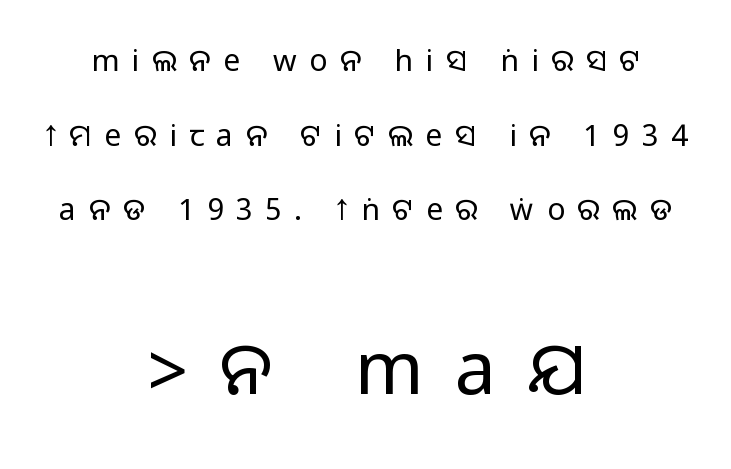
{"serif": "no", "italic": "no", "width": "normal", "stroke_contrast": "medium", "monospaced": "no", "underline": "no", "align": "center", "line_spacing": "loose", "line_spacing_ratio": 2.49, "letter_spacing": "wide", "letter_spacing_em": 0.42, "larger_block": "second", "size_ratio": 2.47, "glyph_px": 74}
